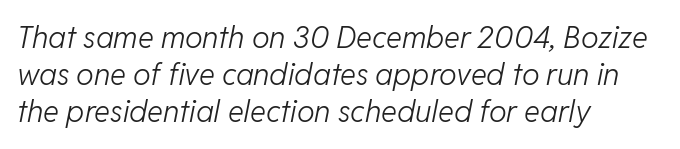
The image shows 30 px light type, italic (leaning right); set left-aligned, line spacing 1.24x, normal letter spacing, not underlined; low stroke contrast and a medium x-height.
